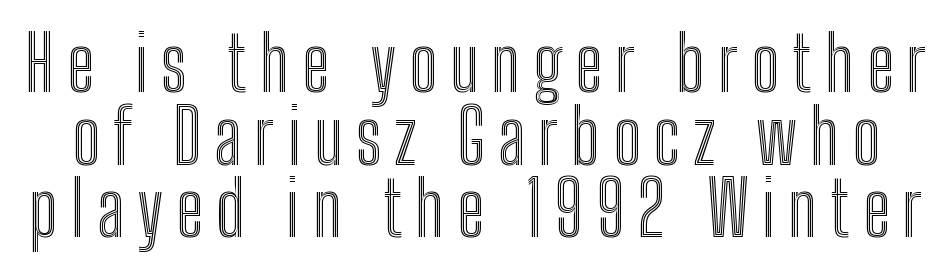
The image shows 75 px condensed type, upright; set tight line spacing (0.97x), not underlined; a medium x-height.
